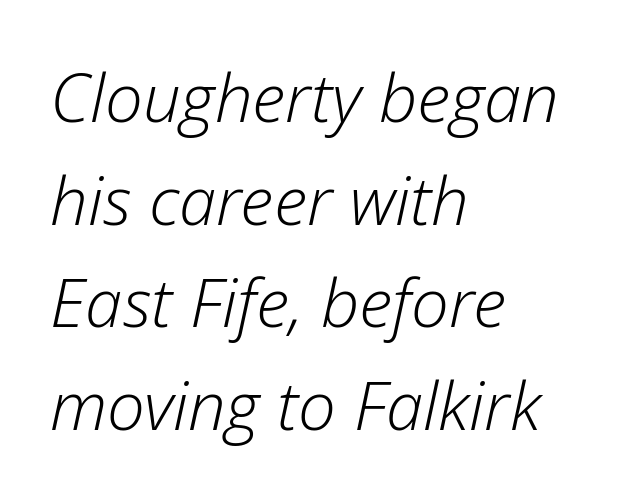
{"italic": "yes", "lean": "right", "slant_degrees": 12, "bold": "no", "weight": "light", "width": "normal", "stroke_contrast": "low", "x_height": "medium", "monospaced": "no", "underline": "no", "align": "left", "line_spacing": "normal", "line_spacing_ratio": 1.53, "letter_spacing": "normal", "letter_spacing_em": 0.0, "glyph_px": 67}
